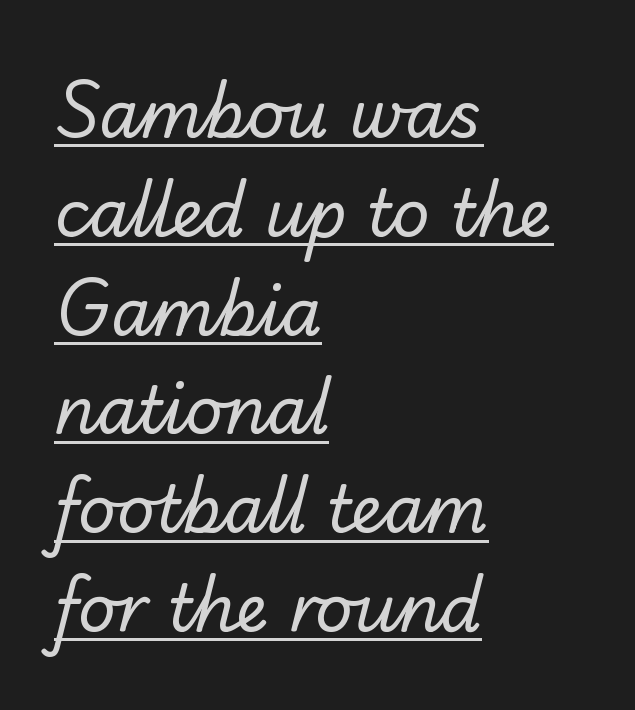
The face used here is a sans, in the tradition of grotesques and geometrics. These lines are set flush left with a ragged right edge. Beneath each row of characters lies a ruled line. Think standard paragraph weight, or any step lighter than that.
